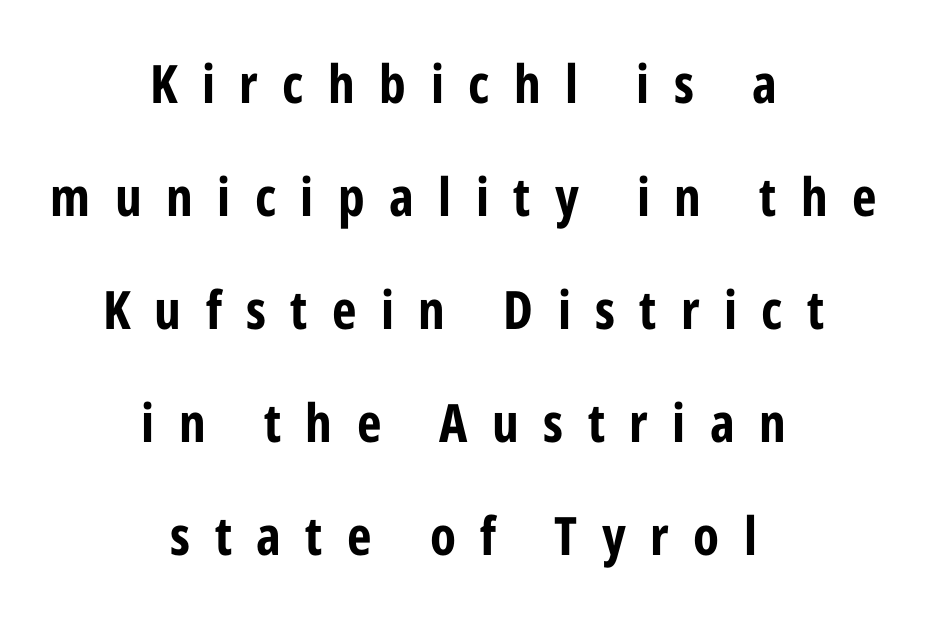
The image shows 53 px bold, condensed sans-serif type, upright; set centered, loose line spacing (2.13x), unusually wide letter spacing (+0.46 em), not underlined; low stroke contrast and a medium x-height.
